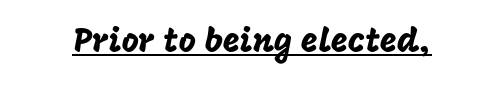
{"serif": "no", "width": "normal", "stroke_contrast": "low", "x_height": "large", "monospaced": "no", "underline": "yes", "letter_spacing": "normal", "letter_spacing_em": 0.0, "glyph_px": 33}
